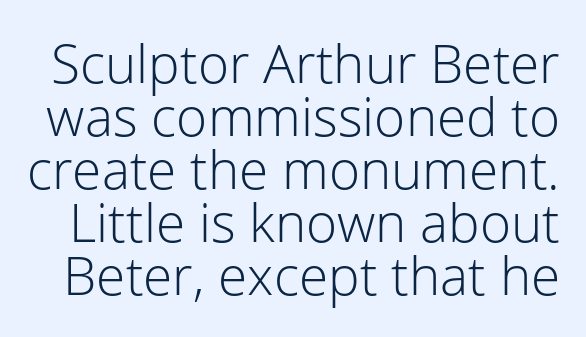
The image shows 53 px light sans-serif type, upright; set tight line spacing (1.0x), normal letter spacing, not underlined; low stroke contrast and a medium x-height.
